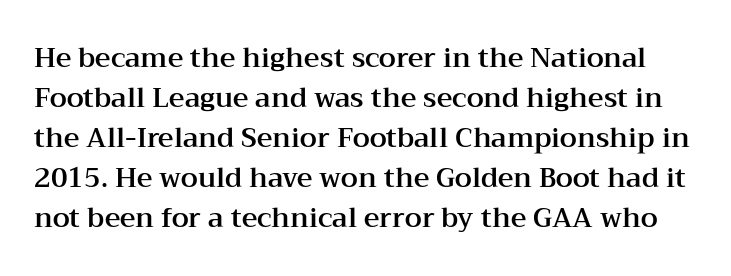
Q: Is the text italic (slanted)? A: No, it is upright.
Q: Is the text underlined? A: No.
Q: Is the spacing between letters normal or unusually wide? A: Normal.
Q: Is the spacing between lines tight, normal or loose? A: Normal.
